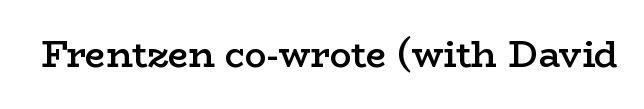
Q: Is the text bold? A: Semi-bold.
Q: Is the text italic (slanted)? A: No, it is upright.
Q: Is the typeface a serif or a sans-serif typeface? A: Serif.
Q: Is the text underlined? A: No.
Q: Is the spacing between letters normal or unusually wide? A: Normal.
Q: Width (condensed, normal, or wide)? A: Wide.
Q: Stroke contrast? A: Low.
Q: x-height? A: Medium.
Q: Monospaced? A: No.
